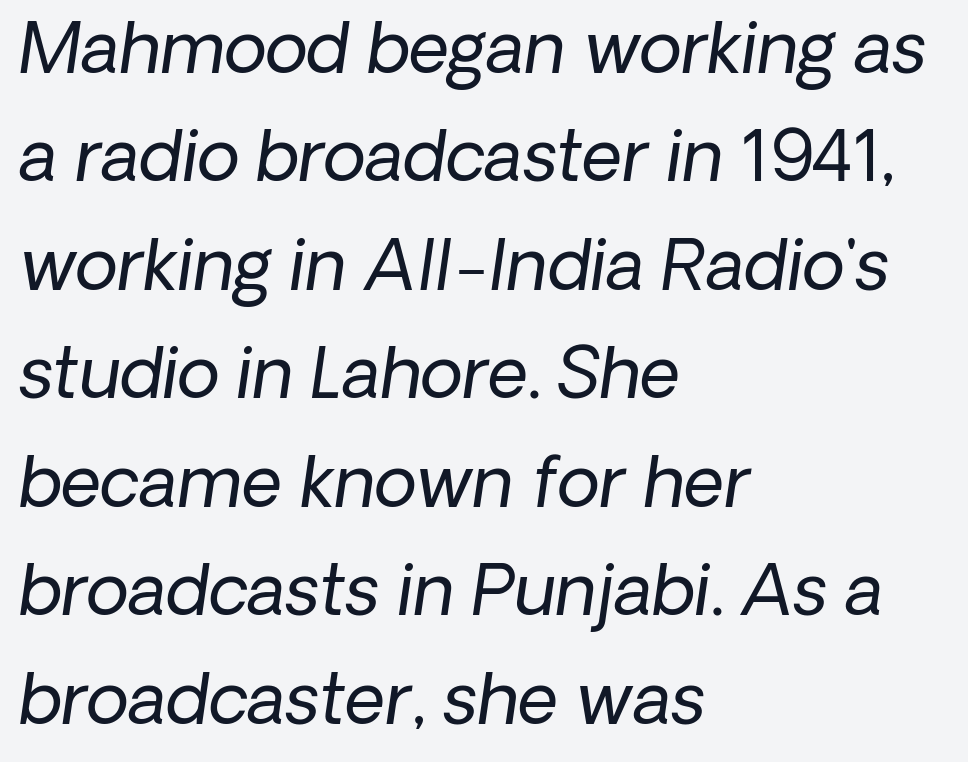
Heaviness? Minimal to ordinary, like unemphasized prose. This sample is left-justified, so line endings fall wherever the words run out. Is there much room between lines? A standard amount, neither cramped nor airy. The passage shown has conventional tracking throughout. Slant detected: the letters are inclined. These lines are rendered in a variable-pitch font.
